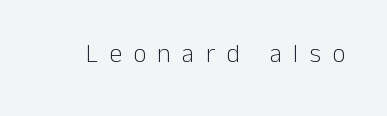
{"italic": "no", "bold": "no", "underline": "no", "letter_spacing": "wide", "letter_spacing_em": 0.43, "glyph_px": 26}
